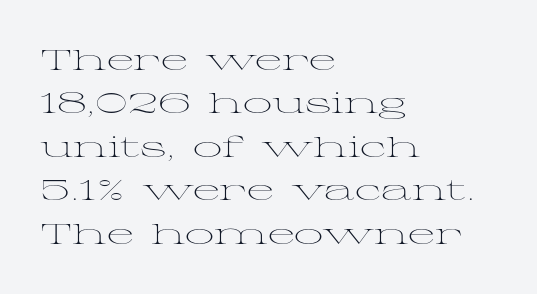
Character widths vary here, with narrow letters taking less room than wide ones. Visually the block forms a straight wall on the left and a jagged coastline on the right. The typeface has the unassuming heft of standard copy or less. Posture: upright roman.
